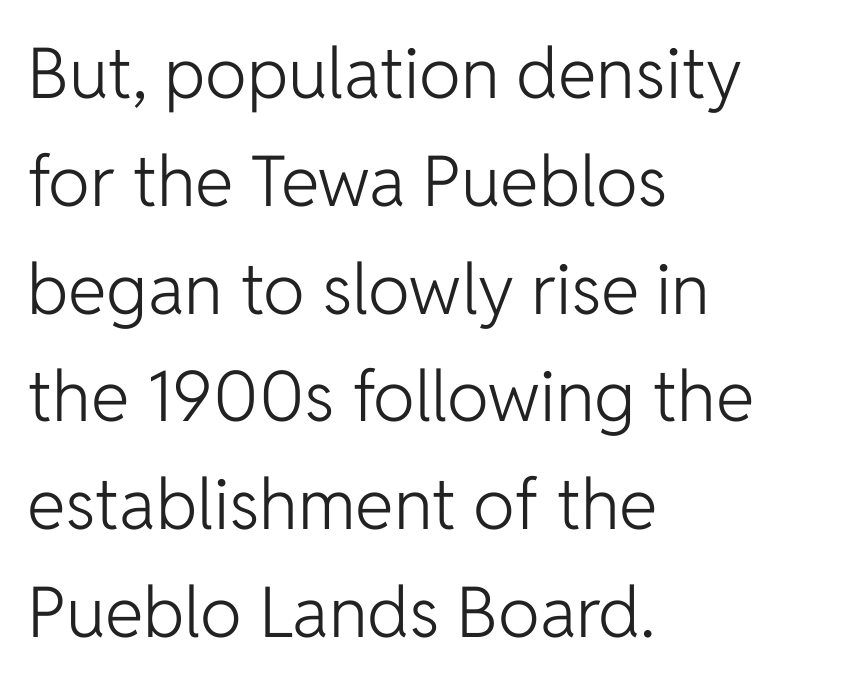
The image shows 70 px light sans-serif type, upright; set left-aligned, normal line spacing (1.54x), normal letter spacing, not underlined; low stroke contrast and a medium x-height.
